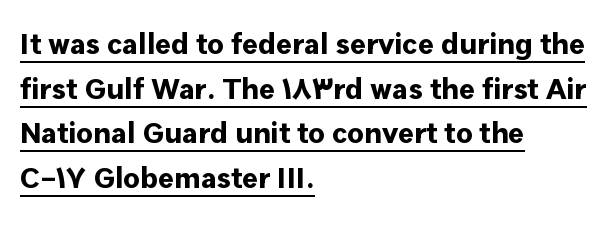
Ascenders rise straight up at ninety degrees. Heavy, bold letterforms. The rendering uses the underline text-decoration. These lines are composed in type without serifs.
